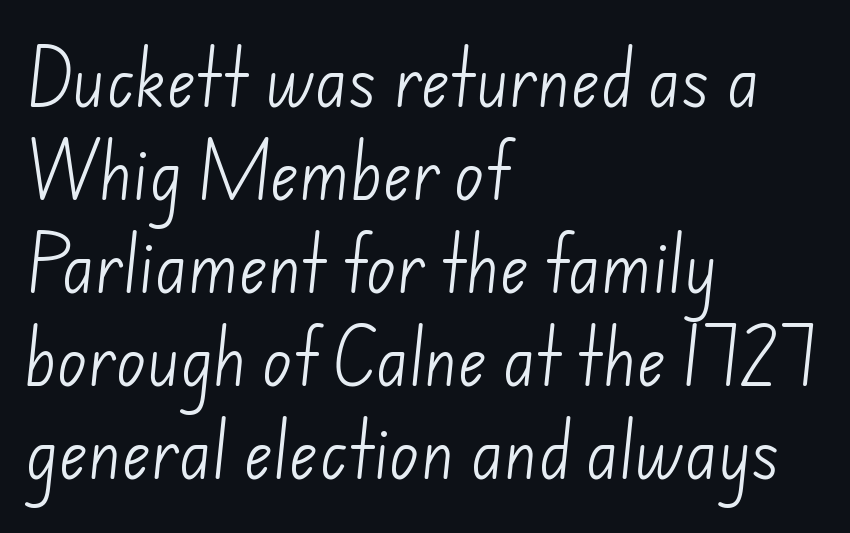
{"serif": "no", "bold": "no", "weight": "light", "width": "normal", "stroke_contrast": "low", "x_height": "small", "monospaced": "no", "underline": "no", "align": "left", "line_spacing": "normal", "line_spacing_ratio": 1.5, "letter_spacing": "normal", "letter_spacing_em": 0.0, "glyph_px": 62}
